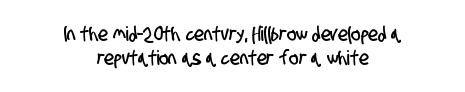
Q: Is the text underlined? A: No.
Q: How is the paragraph aligned? A: Centered.
Q: Is the spacing between letters normal or unusually wide? A: Normal.
